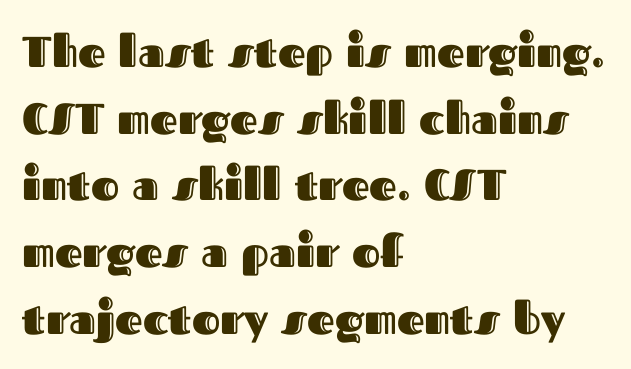
{"italic": "no", "width": "normal", "x_height": "medium", "monospaced": "no", "underline": "no", "align": "left", "line_spacing": "normal", "line_spacing_ratio": 1.55, "letter_spacing": "normal", "letter_spacing_em": 0.0, "glyph_px": 43}
